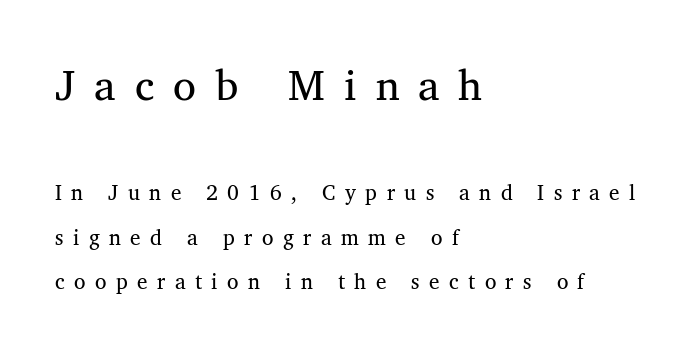
Character widths vary here, with narrow letters taking less room than wide ones. The composition opens big and finishes small. The designer dialed line spacing up above the default. Anything drawn beneath the words? Only blank space.
